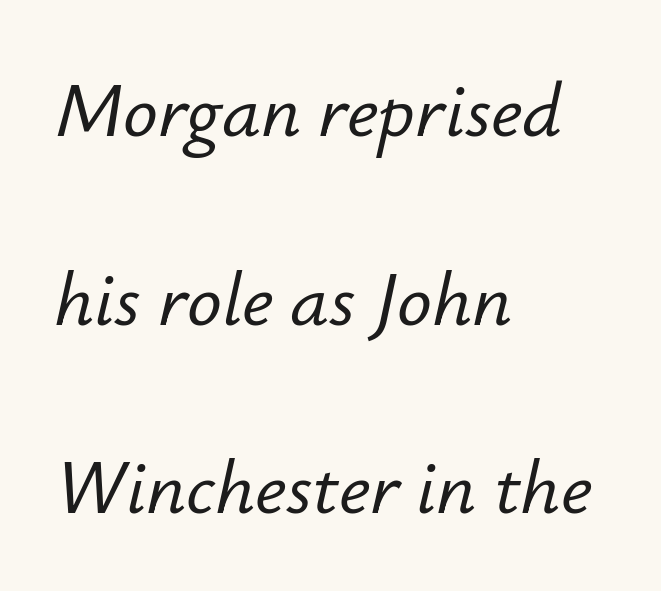
Just letters on the line, the space beneath them empty. The axis of the letterforms is tilted away from vertical. Alignment: flush left. The rendering uses natural spacing where letterforms have individual widths.
